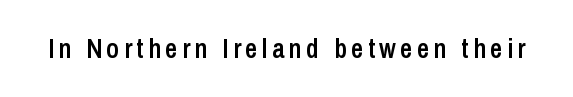
Notice how the stems are strictly vertical — no italics here. The strokes are fattened partway — semibold, not bold. Words float on clear page, feet unadorned.
